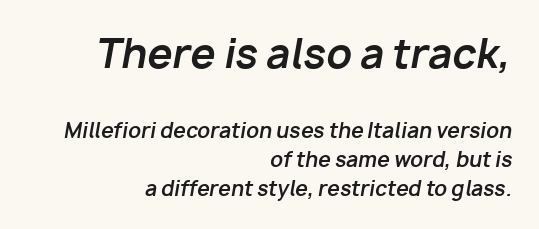
Look at the stroke-to-counter ratio: heavy, a bold. These lines are set flush right with a ragged left edge. Quick note: underline off. The horizontal fit of the characters is conventional and even.
